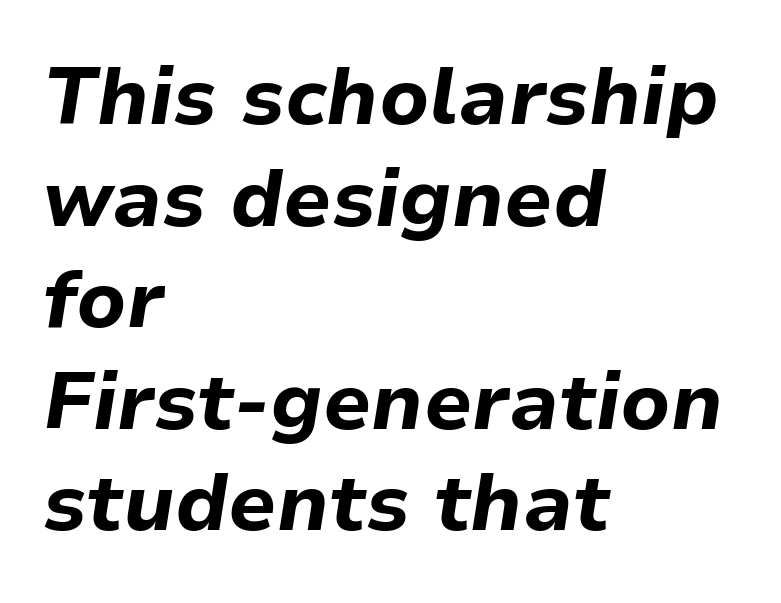
Q: Is the text bold? A: Yes.
Q: Is the text italic (slanted)? A: Yes, it leans right by about 9 degrees.
Q: Is the text underlined? A: No.
Q: How is the paragraph aligned? A: Left-aligned.
Q: Is the spacing between letters normal or unusually wide? A: Normal.
Q: Is the spacing between lines tight, normal or loose? A: Normal.
Q: Width (condensed, normal, or wide)? A: Normal.
Q: Stroke contrast? A: Low.
Q: x-height? A: Medium.
Q: Monospaced? A: No.
